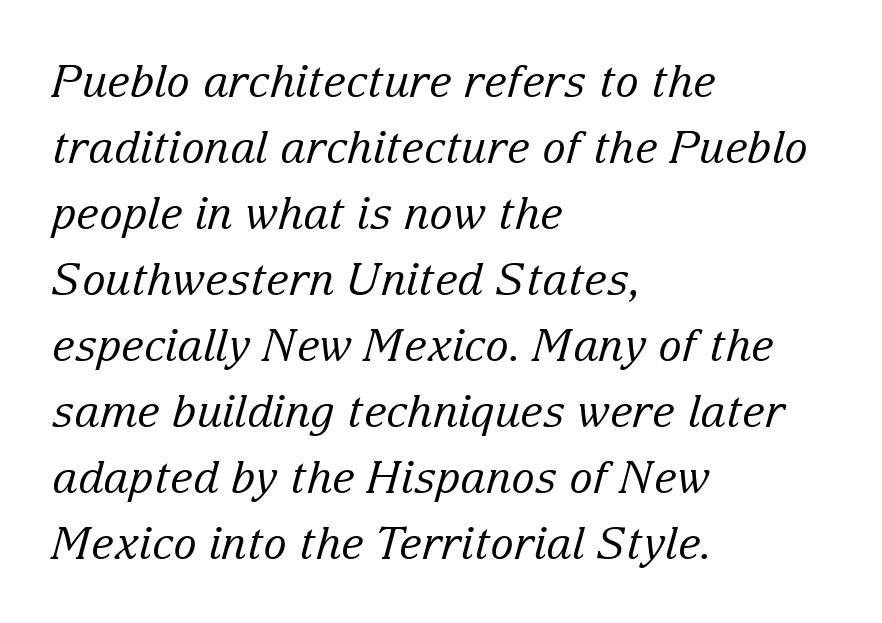
The image shows 44 px regular-weight serif type, italic (leaning right); set left-aligned, normal line spacing (1.5x), normal letter spacing, not underlined; low stroke contrast and a medium x-height.
